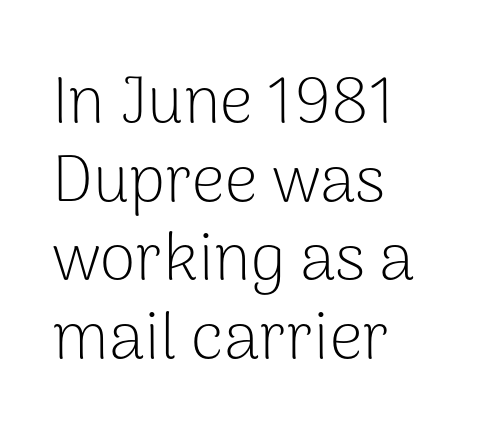
{"serif": "no", "italic": "no", "bold": "no", "weight": "light", "width": "normal", "stroke_contrast": "low", "x_height": "medium", "monospaced": "no", "underline": "no", "align": "left", "line_spacing_ratio": 1.21, "letter_spacing": "normal", "letter_spacing_em": 0.0, "glyph_px": 65}
